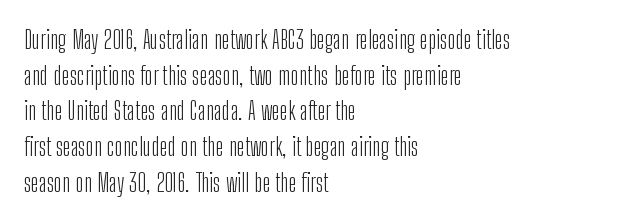
The image shows 25 px text type, upright; set left-aligned, normal line spacing (1.43x), normal letter spacing, not underlined.
